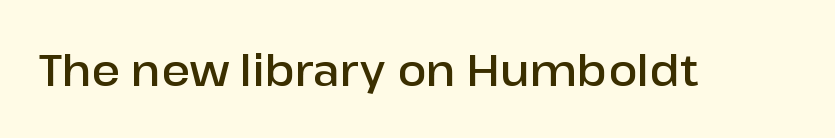
Q: Is the text bold? A: Semi-bold.
Q: Is the text italic (slanted)? A: No, it is upright.
Q: Is the typeface a serif or a sans-serif typeface? A: Sans-serif.
Q: Is the text underlined? A: No.
Q: Is the spacing between letters normal or unusually wide? A: Normal.
Q: Width (condensed, normal, or wide)? A: Normal.
Q: Stroke contrast? A: Low.
Q: x-height? A: Medium.
Q: Monospaced? A: No.
